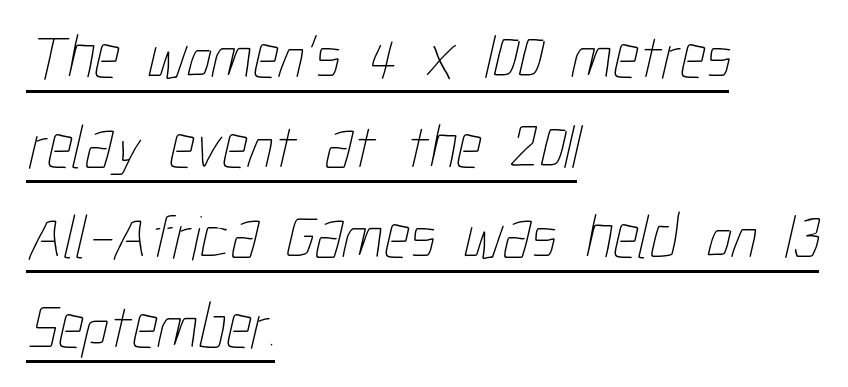
{"bold": "no", "weight": "thin", "width": "condensed", "stroke_contrast": "low", "x_height": "medium", "monospaced": "no", "underline": "yes", "align": "left", "line_spacing": "normal", "line_spacing_ratio": 1.43, "letter_spacing": "normal", "letter_spacing_em": 0.0, "glyph_px": 63}
